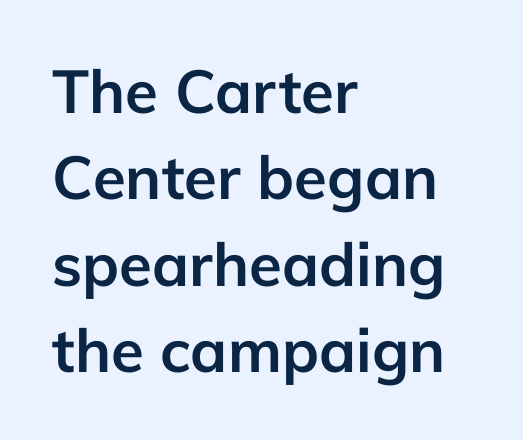
{"serif": "no", "italic": "no", "bold": "yes", "weight": "semibold", "width": "normal", "stroke_contrast": "low", "x_height": "medium", "monospaced": "no", "underline": "no", "align": "left", "line_spacing": "normal", "line_spacing_ratio": 1.44, "letter_spacing": "normal", "letter_spacing_em": 0.0, "glyph_px": 60}
